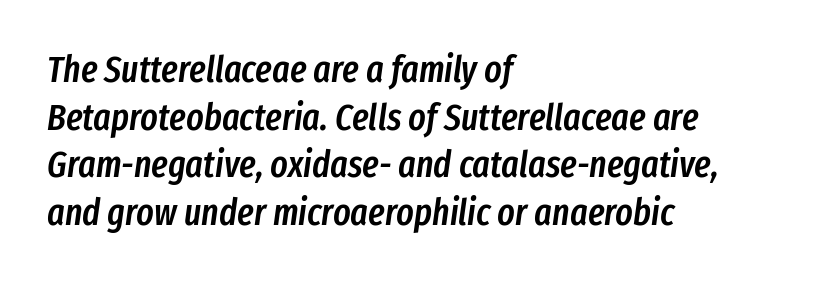
Q: Is the text bold? A: Semi-bold.
Q: Is the text italic (slanted)? A: Yes, it leans right by about 8 degrees.
Q: Is the text underlined? A: No.
Q: How is the paragraph aligned? A: Left-aligned.
Q: Is the spacing between letters normal or unusually wide? A: Normal.
Q: Is the spacing between lines tight, normal or loose? A: Normal.
Q: Width (condensed, normal, or wide)? A: Condensed.
Q: Stroke contrast? A: Low.
Q: x-height? A: Medium.
Q: Monospaced? A: No.
